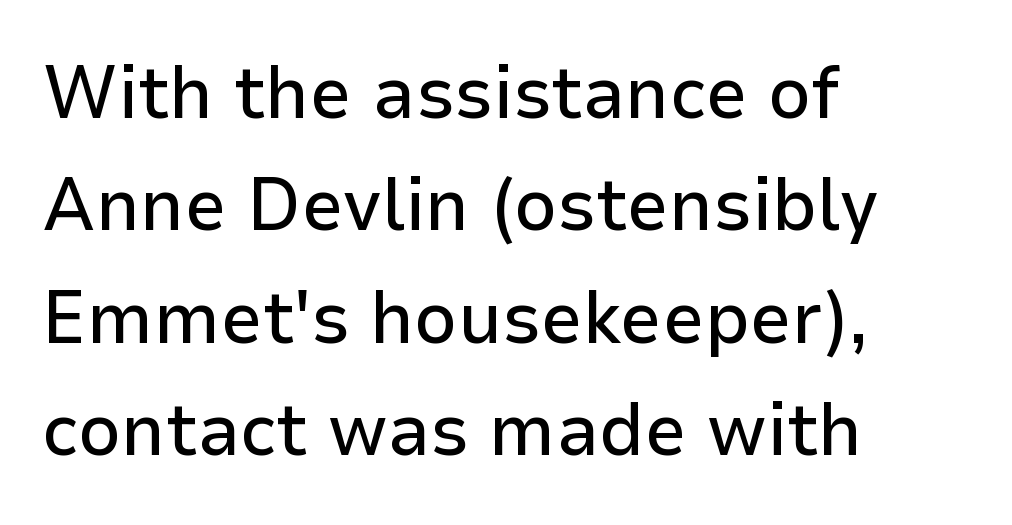
Q: Is the text italic (slanted)? A: No, it is upright.
Q: Is the typeface a serif or a sans-serif typeface? A: Sans-serif.
Q: Is the text underlined? A: No.
Q: How is the paragraph aligned? A: Left-aligned.
Q: Is the spacing between letters normal or unusually wide? A: Normal.
Q: Is the spacing between lines tight, normal or loose? A: Normal.
Q: Width (condensed, normal, or wide)? A: Normal.
Q: Stroke contrast? A: Low.
Q: x-height? A: Medium.
Q: Monospaced? A: No.
